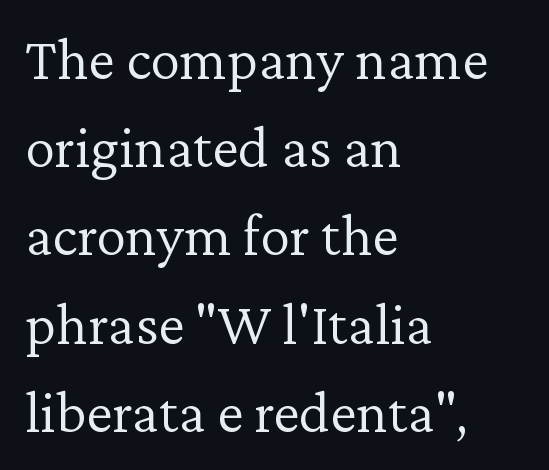
{"serif": "yes", "italic": "no", "bold": "no", "weight": "light", "width": "normal", "stroke_contrast": "low", "x_height": "medium", "monospaced": "no", "underline": "no", "align": "left", "line_spacing": "normal", "line_spacing_ratio": 1.47, "letter_spacing": "normal", "letter_spacing_em": 0.0, "glyph_px": 60}
